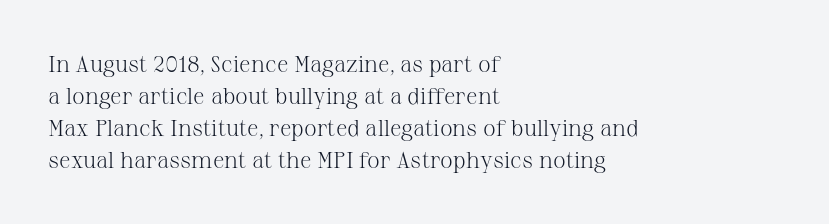
Caption: standard tracking, unaltered. Does the leading feel generous? No, just average. The lines are quadded left. Check the space under the baseline: it is left empty.
